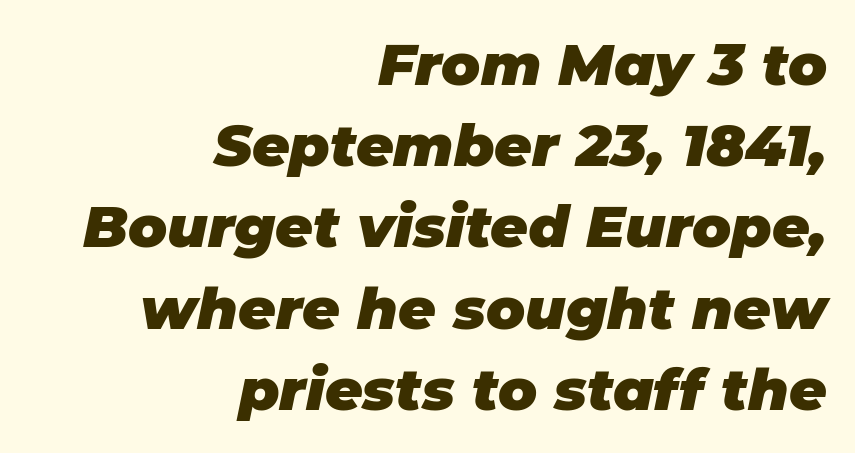
Anything drawn beneath the words? Only blank space. Students, observe: this is what conventionally led text looks like. Each word holds together tightly as a unit, with standard inter-letter gaps. Proportional: the letters do not fall into vertical columns. The typography opts for an oblique posture over an upright one.
